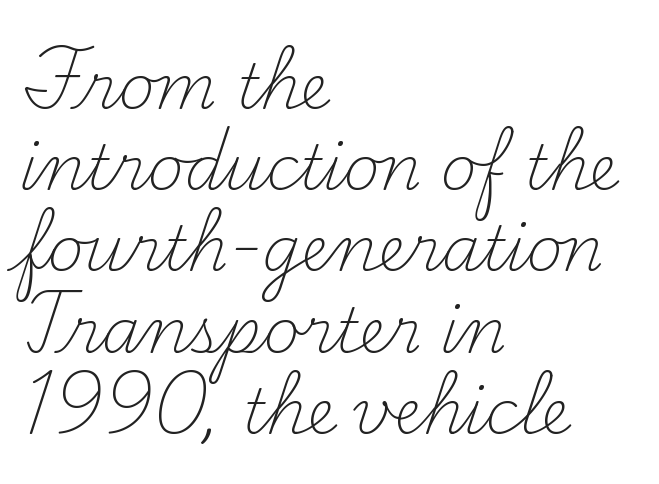
The letters advance in unequal steps, a hallmark of proportional type. Compared with typical paragraphs, the rows here are spaced about the same. Beneath every word, the page is bare.
